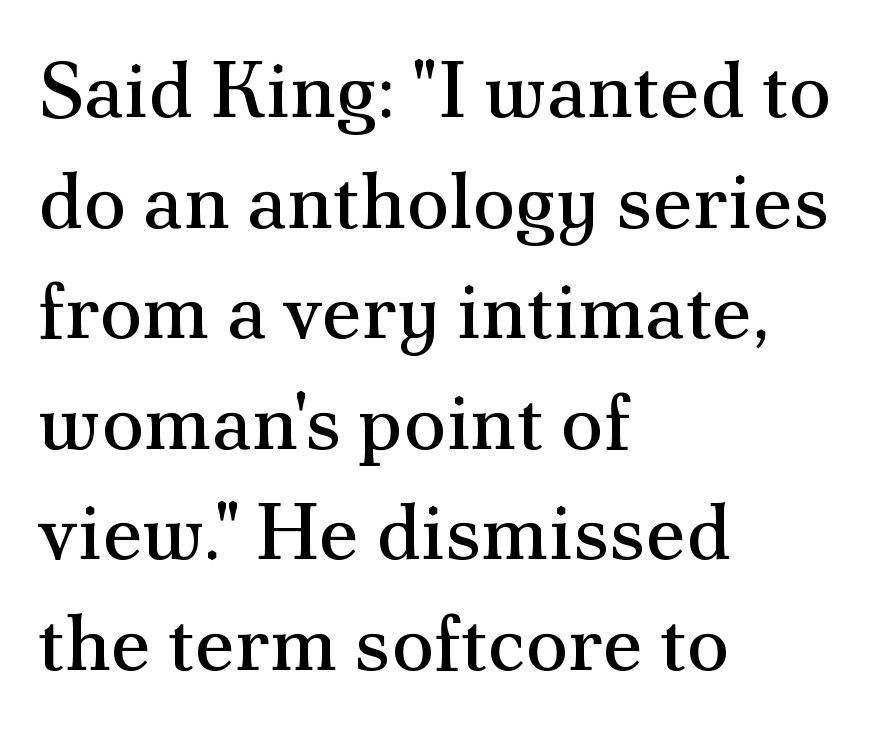
Q: Is the text bold? A: No.
Q: Is the text italic (slanted)? A: No, it is upright.
Q: Is the typeface a serif or a sans-serif typeface? A: Serif.
Q: Is the text underlined? A: No.
Q: How is the paragraph aligned? A: Left-aligned.
Q: Is the spacing between letters normal or unusually wide? A: Normal.
Q: Is the spacing between lines tight, normal or loose? A: Normal.
Q: Width (condensed, normal, or wide)? A: Normal.
Q: Stroke contrast? A: Medium.
Q: x-height? A: Small.
Q: Monospaced? A: No.
